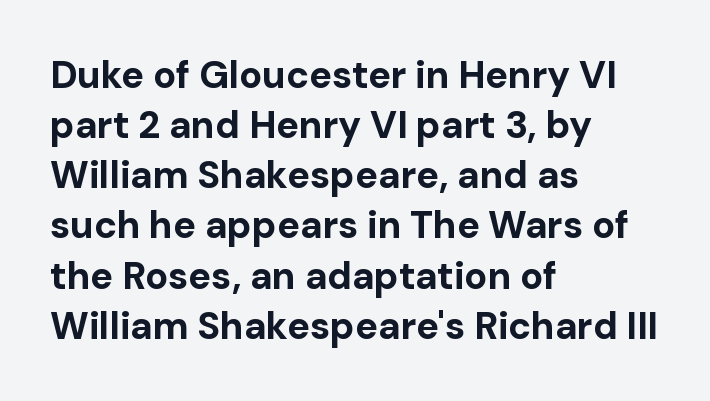
Q: Is the text bold? A: Yes.
Q: Is the text italic (slanted)? A: No, it is upright.
Q: Is the typeface a serif or a sans-serif typeface? A: Sans-serif.
Q: Is the text underlined? A: No.
Q: How is the paragraph aligned? A: Left-aligned.
Q: Is the spacing between letters normal or unusually wide? A: Normal.
Q: Is the spacing between lines tight, normal or loose? A: Normal.
Q: Width (condensed, normal, or wide)? A: Normal.
Q: Stroke contrast? A: Low.
Q: x-height? A: Medium.
Q: Monospaced? A: No.
